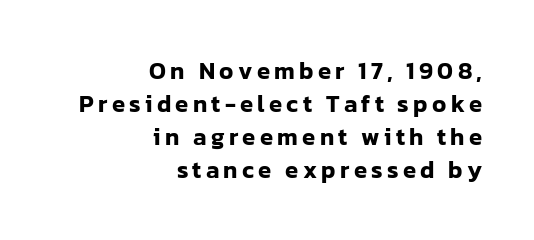
{"italic": "no", "underline": "no", "align": "right", "line_spacing": "normal", "line_spacing_ratio": 1.37, "glyph_px": 24}
